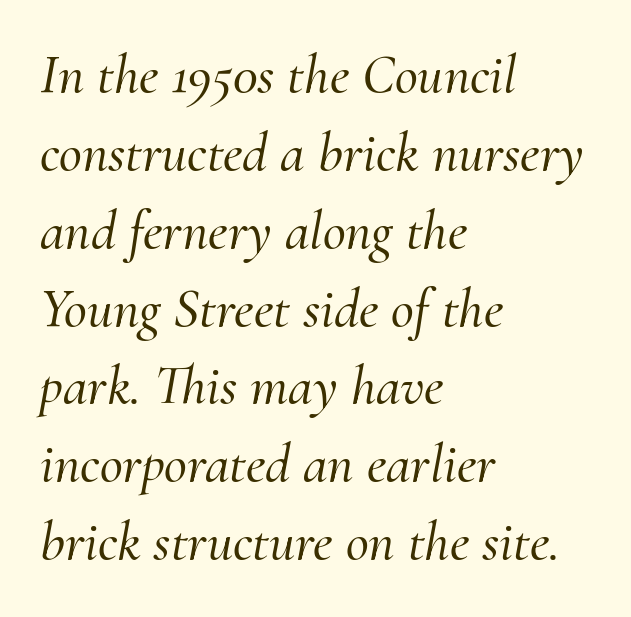
Each letter keeps its own natural width here, so spacing adapts to shape. The gaps between neighbouring characters are ordinary and unremarkable. Compared with a centered layout, this one pins lines to the left instead. Decoration check: the copy has no underline.
